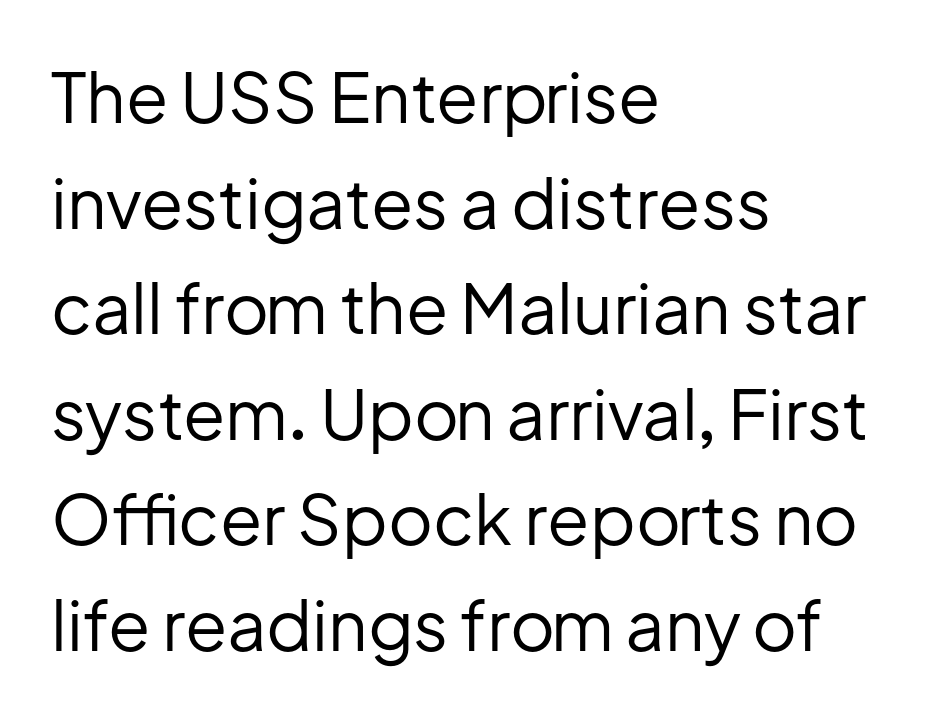
Q: Is the text bold? A: No.
Q: Is the text italic (slanted)? A: No, it is upright.
Q: Is the typeface a serif or a sans-serif typeface? A: Sans-serif.
Q: Is the text underlined? A: No.
Q: How is the paragraph aligned? A: Left-aligned.
Q: Is the spacing between letters normal or unusually wide? A: Normal.
Q: Is the spacing between lines tight, normal or loose? A: Normal.
Q: Width (condensed, normal, or wide)? A: Normal.
Q: Stroke contrast? A: Low.
Q: x-height? A: Medium.
Q: Monospaced? A: No.
